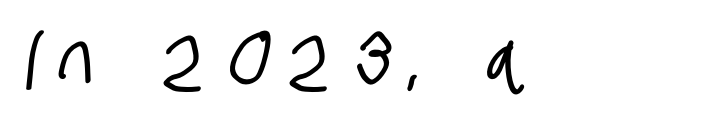
The image shows 76 px condensed sans-serif type; set left-aligned, unusually wide letter spacing (+0.28 em), not underlined; low stroke contrast and a large x-height.
